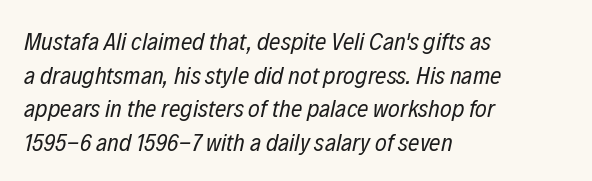
Typeset ragged right — the left edge is the straight one. Reading down the column, the eye jumps a familiar distance to each next line. Letters have the restrained weight of plain body copy at most. Honestly, the letter spacing is just normal — you wouldn't notice it. Clear beneath every line of the passage.
